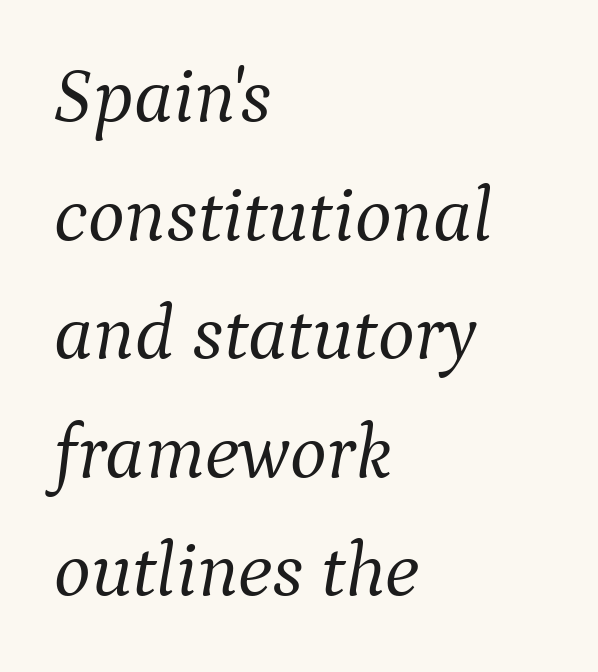
The image shows 78 px light serif type, italic (leaning right); set left-aligned, normal line spacing (1.52x), normal letter spacing, not underlined; medium stroke contrast and a medium x-height.
